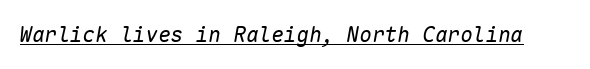
The image shows 21 px text type, italic (leaning right); set normal letter spacing, underlined.
